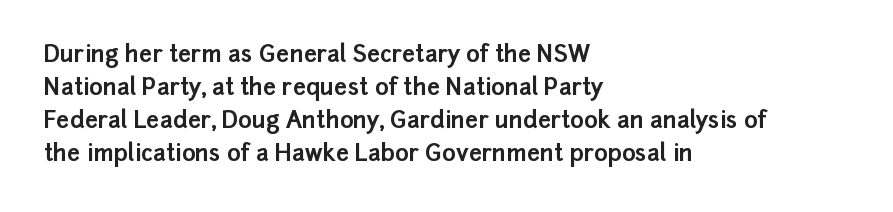
The image shows 23 px bold type, upright; set left-aligned, normal line spacing (1.44x), normal letter spacing, not underlined.
